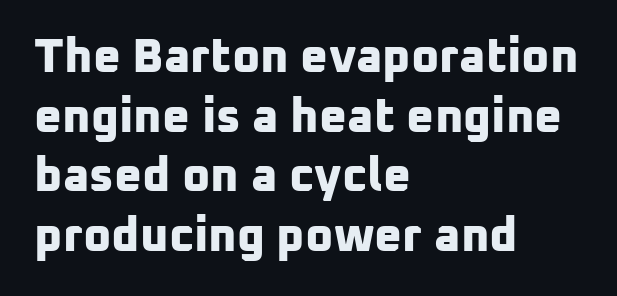
This sample is left-justified, so line endings fall wherever the words run out. Observe the absence of serifs on each vertical stroke in this sample. Here the designer chose a conventional face with non-uniform glyph widths. Words float on clear page, feet unadorned.
